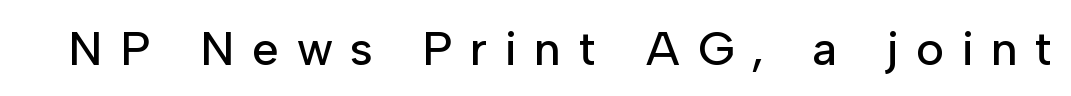
The image shows 48 px sans-serif type, upright; set unusually wide letter spacing (+0.37 em), not underlined; low stroke contrast and a medium x-height.
